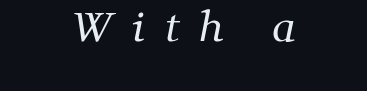
{"serif": "yes", "bold": "no", "weight": "regular", "width": "normal", "stroke_contrast": "medium", "x_height": "medium", "monospaced": "no", "underline": "no", "letter_spacing": "wide", "letter_spacing_em": 0.49, "glyph_px": 40}
